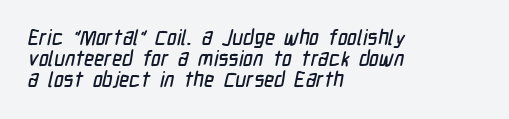
The image shows 21 px text type; set left-aligned, tight line spacing (1.01x), normal letter spacing, not underlined.
